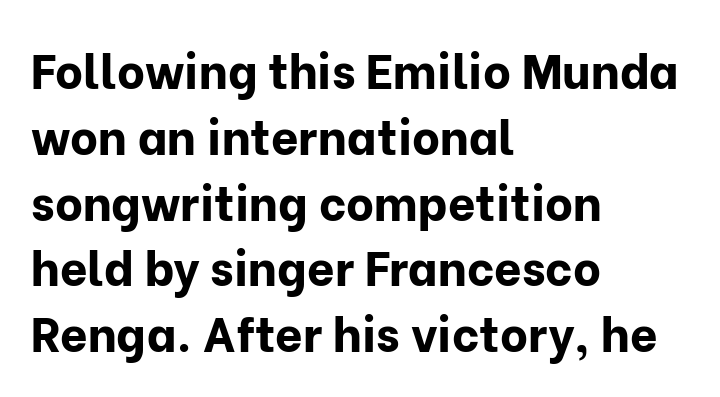
Has an underline been added? It has not. The passage shown is emphatically bold. Interline gaps are of average width in this sample. This sample has the flowing, uneven cadence of proportional lettering. The font's upright variant was chosen for this text.
